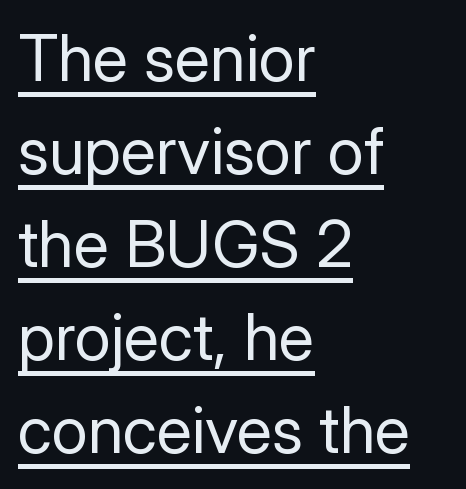
Q: Is the text bold? A: No.
Q: Is the text italic (slanted)? A: No, it is upright.
Q: Is the typeface a serif or a sans-serif typeface? A: Sans-serif.
Q: Is the text underlined? A: Yes.
Q: How is the paragraph aligned? A: Left-aligned.
Q: Is the spacing between letters normal or unusually wide? A: Normal.
Q: Is the spacing between lines tight, normal or loose? A: Normal.
Q: Width (condensed, normal, or wide)? A: Normal.
Q: Stroke contrast? A: Low.
Q: x-height? A: Medium.
Q: Monospaced? A: No.
